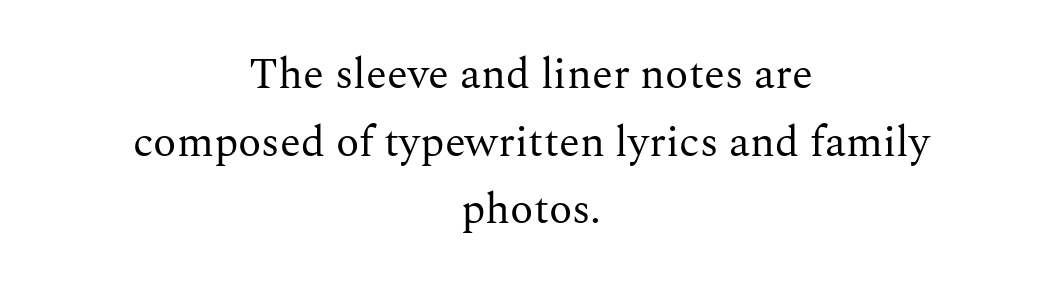
Unlike a clean sans, this face finishes its strokes with serifs. Is this a fixed-width face? No — the glyphs have proportional, varying widths. Reading down the block, each line starts at a different indent, mirrored at its end. The glyphs are unaccompanied by any horizontal stroke below them. Honestly, the row spacing looks completely unremarkable.
